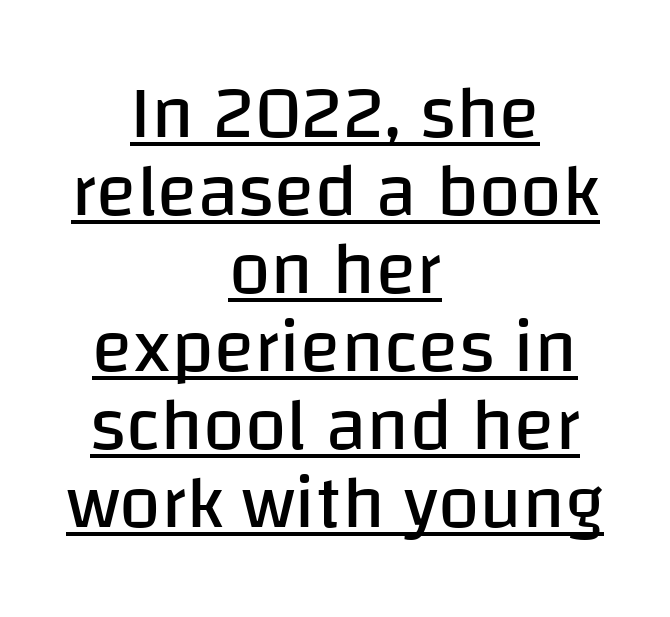
The line texture is even and compact thanks to regular tracking. Underline: present. The lines are quadded center. Posture: upright roman. A quiet, ordinary-to-light weight characterises the typeface.
